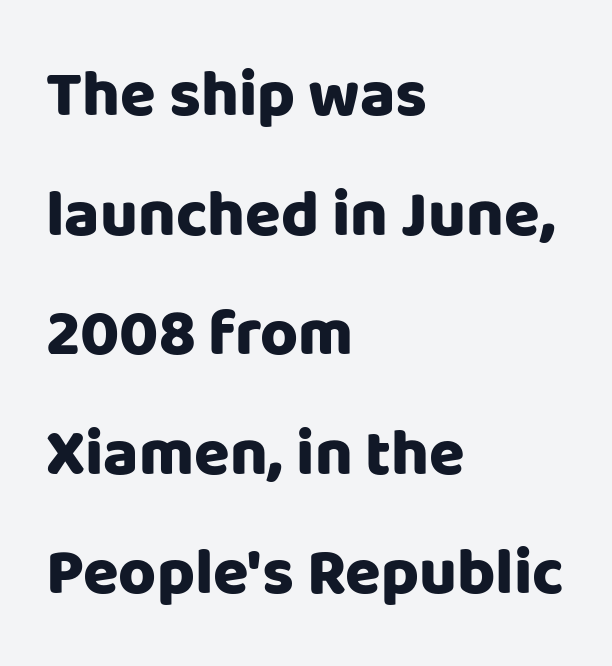
{"serif": "no", "italic": "no", "bold": "yes", "weight": "heavy", "width": "normal", "stroke_contrast": "low", "x_height": "large", "monospaced": "no", "underline": "no", "align": "left", "line_spacing_ratio": 1.84, "letter_spacing": "normal", "letter_spacing_em": 0.0, "glyph_px": 65}
